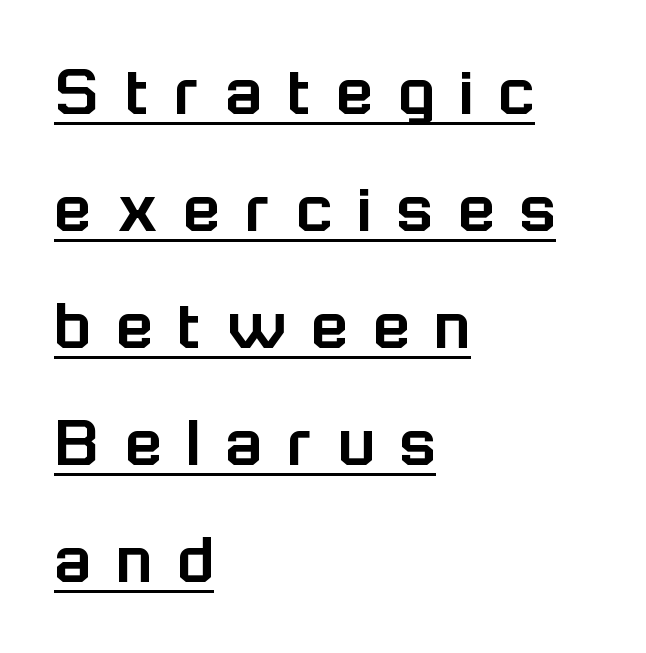
{"serif": "no", "italic": "no", "width": "normal", "stroke_contrast": "low", "x_height": "medium", "monospaced": "no", "underline": "yes", "align": "left", "line_spacing": "normal", "line_spacing_ratio": 1.54, "letter_spacing": "wide", "letter_spacing_em": 0.33, "glyph_px": 76}
